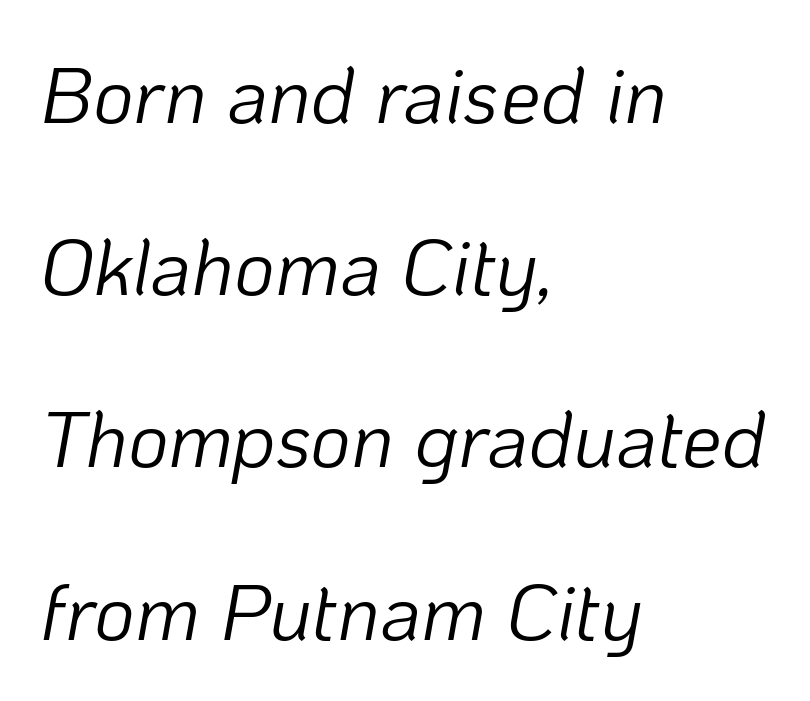
The image shows 79 px light type, italic (leaning right); set left-aligned, loose line spacing (2.18x), normal letter spacing, not underlined; low stroke contrast and a medium x-height.
